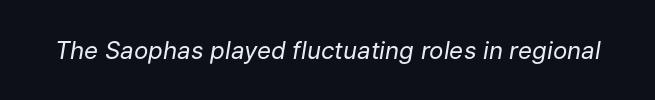
Q: Is the text bold? A: No.
Q: Is the text italic (slanted)? A: Yes, it leans right by about 9 degrees.
Q: Is the text underlined? A: No.
Q: Is the spacing between letters normal or unusually wide? A: Normal.
